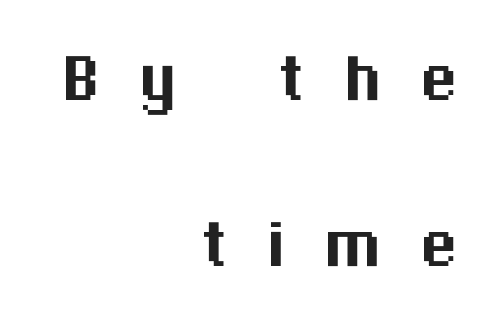
Q: Is the text italic (slanted)? A: No, it is upright.
Q: Is the typeface a serif or a sans-serif typeface? A: Sans-serif.
Q: Is the text underlined? A: No.
Q: How is the paragraph aligned? A: Right-aligned.
Q: Is the spacing between letters normal or unusually wide? A: Unusually wide.
Q: Is the spacing between lines tight, normal or loose? A: Loose.
Q: Width (condensed, normal, or wide)? A: Normal.
Q: Stroke contrast? A: Medium.
Q: x-height? A: Medium.
Q: Monospaced? A: No.
